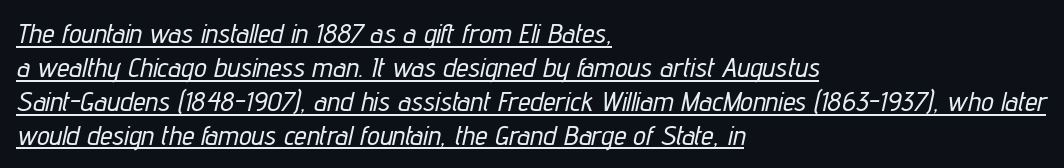
Q: Is the text italic (slanted)? A: Yes, it leans right by about 12 degrees.
Q: Is the text underlined? A: Yes.
Q: How is the paragraph aligned? A: Left-aligned.
Q: Is the spacing between letters normal or unusually wide? A: Normal.
Q: Width (condensed, normal, or wide)? A: Condensed.
Q: Stroke contrast? A: Low.
Q: x-height? A: Medium.
Q: Monospaced? A: No.
